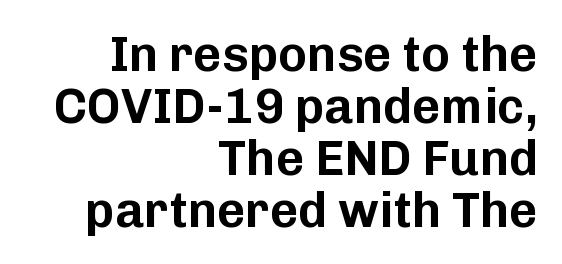
Short and long lines alike share a common ending point at right. Is this a sans? Yes — the strokes have no serifs. The specimen reads as upright at a glance. If you measured baseline to baseline, you'd find a short distance. This rendering leaves character spacing at its baseline value.
